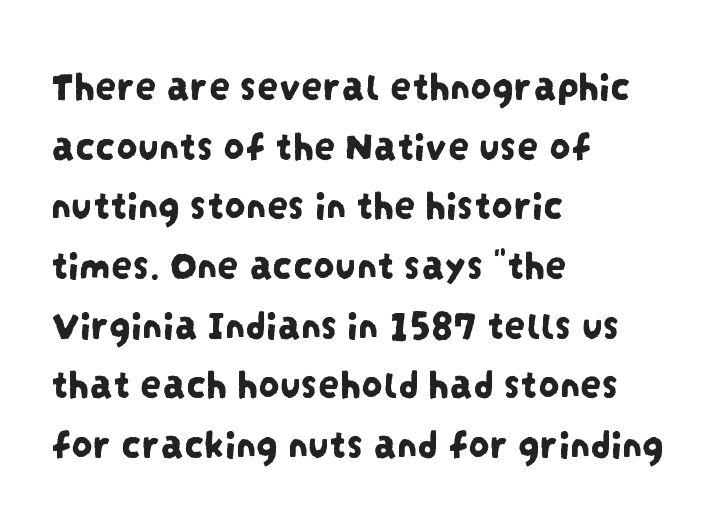
Q: Is the typeface a serif or a sans-serif typeface? A: Sans-serif.
Q: Is the text underlined? A: No.
Q: How is the paragraph aligned? A: Left-aligned.
Q: Is the spacing between letters normal or unusually wide? A: Normal.
Q: Is the spacing between lines tight, normal or loose? A: Normal.
Q: Width (condensed, normal, or wide)? A: Condensed.
Q: Stroke contrast? A: Low.
Q: x-height? A: Large.
Q: Monospaced? A: No.
